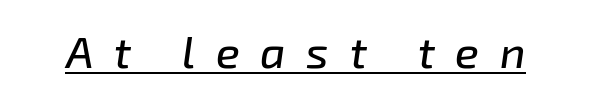
Q: Is the text italic (slanted)? A: Yes, it leans right by about 8 degrees.
Q: Is the text underlined? A: Yes.
Q: Is the spacing between letters normal or unusually wide? A: Unusually wide.
Q: Width (condensed, normal, or wide)? A: Normal.
Q: Stroke contrast? A: Low.
Q: x-height? A: Medium.
Q: Monospaced? A: No.
